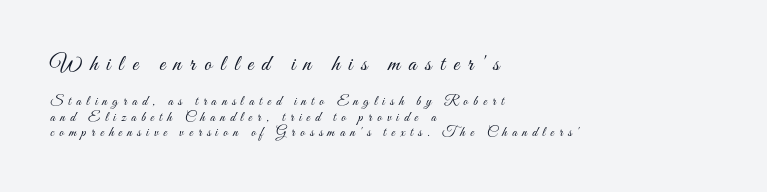
The image shows 23 px text type; set left-aligned, tight line spacing (1.09x), unusually wide letter spacing (+0.37 em), not underlined; the first (top) block is 1.64x larger.
